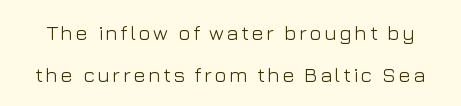
{"italic": "no", "bold": "no", "underline": "no", "line_spacing": "loose", "line_spacing_ratio": 1.99, "glyph_px": 21}
